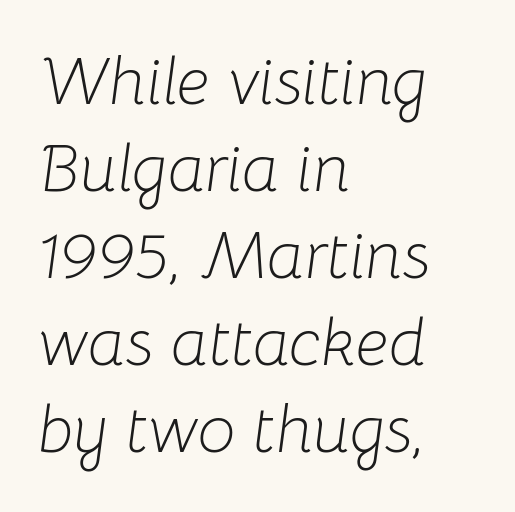
The image shows 67 px light type, italic (leaning right); set left-aligned, normal line spacing (1.3x), normal letter spacing, not underlined; low stroke contrast and a medium x-height.
